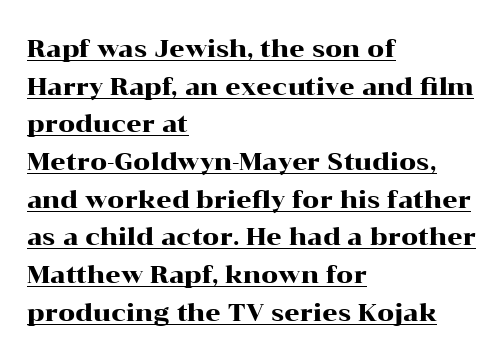
Q: Is the text italic (slanted)? A: No, it is upright.
Q: Is the text underlined? A: Yes.
Q: How is the paragraph aligned? A: Left-aligned.
Q: Is the spacing between letters normal or unusually wide? A: Normal.
Q: Is the spacing between lines tight, normal or loose? A: Normal.
